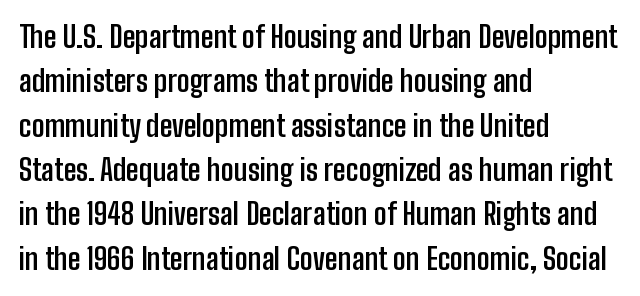
{"serif": "no", "italic": "no", "bold": "yes", "weight": "semibold", "width": "condensed", "stroke_contrast": "low", "x_height": "medium", "monospaced": "no", "underline": "no", "align": "left", "line_spacing": "normal", "line_spacing_ratio": 1.53, "letter_spacing": "normal", "letter_spacing_em": 0.0, "glyph_px": 29}
